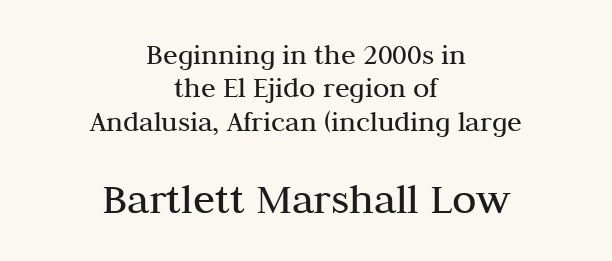
A typesetter would mark this as roman, not italic. The letters advance in unequal steps, a hallmark of proportional type. A bare baseline throughout the passage. This sample uses a serif face. Counters stay open thanks to moderate or lighter strokes. This block would grow much taller if given ordinary leading; it's compressed now.
